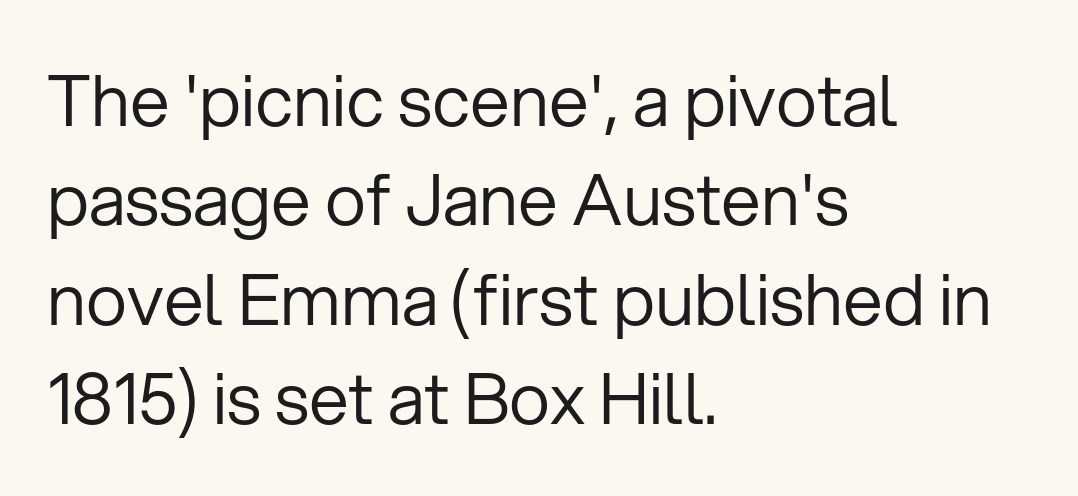
Q: Is the text bold? A: No.
Q: Is the text italic (slanted)? A: No, it is upright.
Q: Is the typeface a serif or a sans-serif typeface? A: Sans-serif.
Q: Is the text underlined? A: No.
Q: How is the paragraph aligned? A: Left-aligned.
Q: Is the spacing between letters normal or unusually wide? A: Normal.
Q: Is the spacing between lines tight, normal or loose? A: Normal.
Q: Width (condensed, normal, or wide)? A: Normal.
Q: Stroke contrast? A: Low.
Q: x-height? A: Medium.
Q: Monospaced? A: No.
